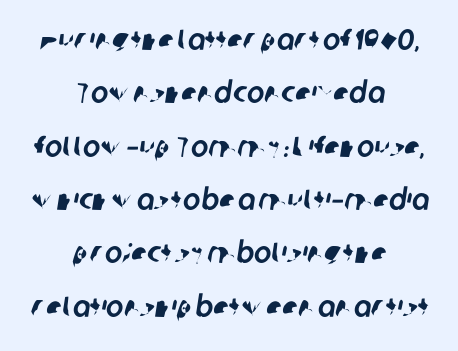
These lines are rendered in a variable-pitch font. The specimen omits any rule beneath the text block's lines. The line texture is even and compact thanks to regular tracking. Each line is balanced around a shared central axis. The typeface chosen for these lines omits serifs.
